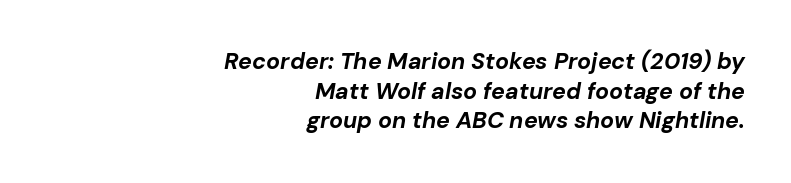
{"italic": "yes", "lean": "right", "slant_degrees": 10, "bold": "yes", "underline": "no", "align": "right", "line_spacing": "normal", "line_spacing_ratio": 1.29, "letter_spacing": "normal", "letter_spacing_em": 0.0, "glyph_px": 23}
